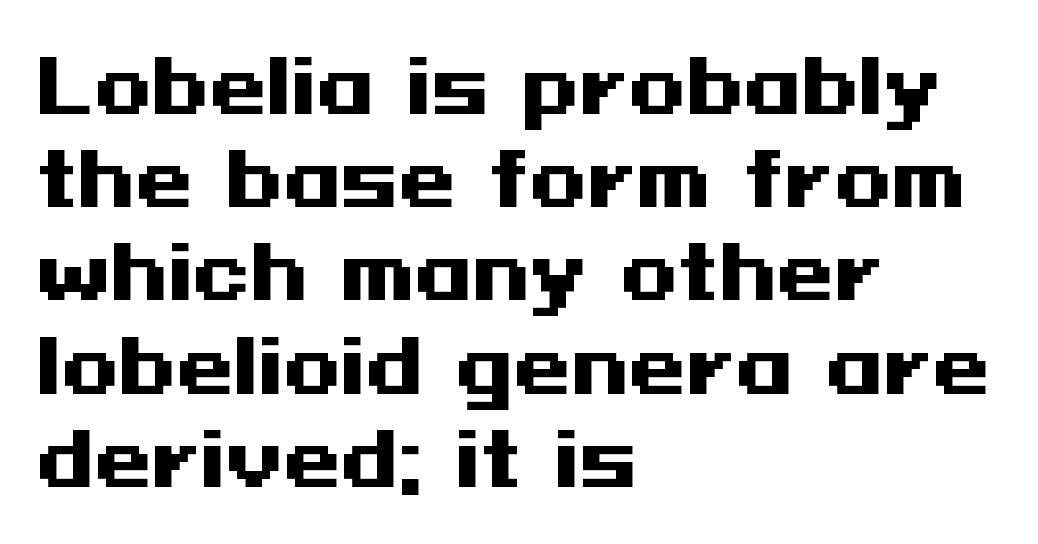
{"serif": "no", "italic": "no", "bold": "yes", "weight": "heavy", "width": "wide", "stroke_contrast": "medium", "x_height": "medium", "underline": "no", "align": "left", "line_spacing": "normal", "line_spacing_ratio": 1.26, "letter_spacing": "normal", "letter_spacing_em": 0.0, "glyph_px": 74}
